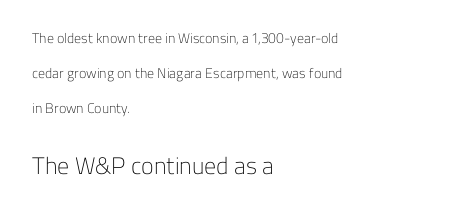
{"italic": "no", "bold": "no", "underline": "no", "align": "left", "line_spacing": "loose", "line_spacing_ratio": 2.49, "letter_spacing": "normal", "letter_spacing_em": 0.0, "larger_block": "second", "size_ratio": 1.71, "glyph_px": 24}
